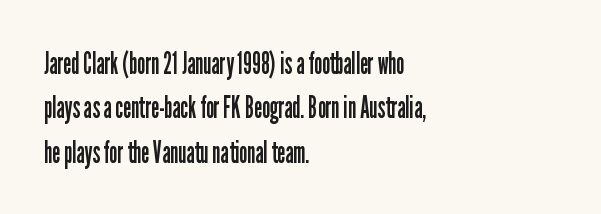
The image shows 30 px regular-weight, condensed sans-serif type, upright; set left-aligned, normal line spacing (1.48x), normal letter spacing, not underlined; low stroke contrast and a medium x-height.
